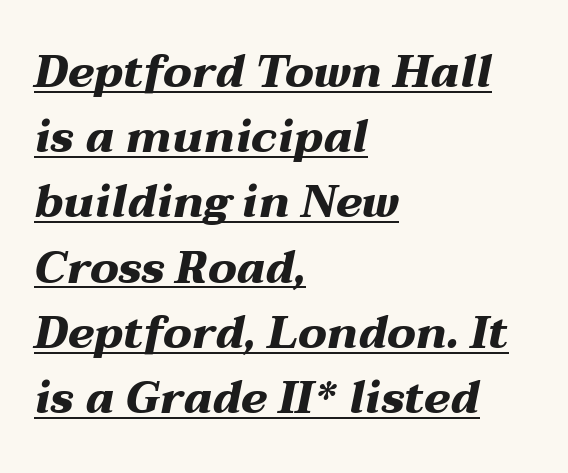
The rendering uses natural spacing where letterforms have individual widths. Glyph-to-glyph distance matches everyday printed text. Caption: lettering with a line underneath. Typographic density is high because the face is bold. The rendering uses a moderate line-height, typical for paragraphs.
